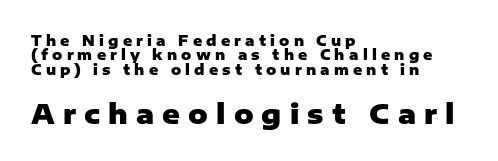
{"italic": "no", "bold": "yes", "underline": "no", "align": "left", "line_spacing": "tight", "line_spacing_ratio": 1.03, "letter_spacing": "wide", "letter_spacing_em": 0.3, "larger_block": "second", "size_ratio": 1.93, "glyph_px": 27}
